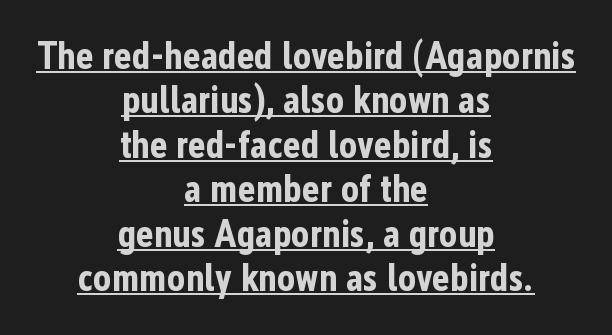
On the weight axis this lands at bold, roughly 700. No extra tracking has been applied to these lines. Both edges are ragged and mirror each other, which tells us the setting is centered. The string is rendered with underlining switched on. You could not count columns in this text — the font is proportionally spaced. Characters remain perfectly vertical along every line.
